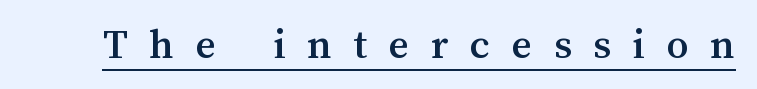
The image shows 44 px text type, upright; set unusually wide letter spacing (+0.49 em), underlined; medium stroke contrast and a medium x-height.
